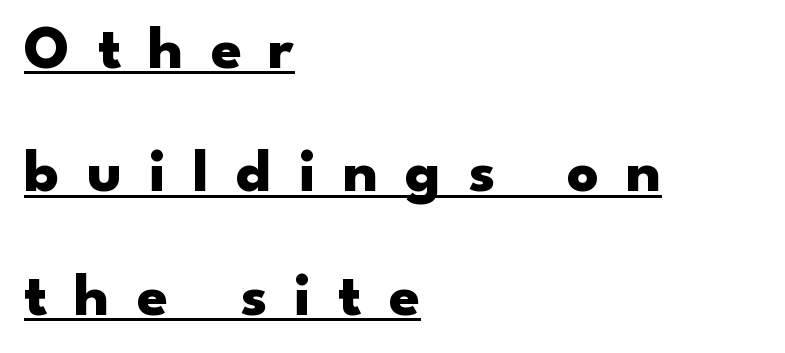
{"serif": "no", "italic": "no", "bold": "yes", "weight": "heavy", "width": "wide", "stroke_contrast": "low", "x_height": "small", "monospaced": "no", "underline": "yes", "align": "left", "line_spacing": "loose", "line_spacing_ratio": 1.99, "letter_spacing": "wide", "letter_spacing_em": 0.44, "glyph_px": 62}
